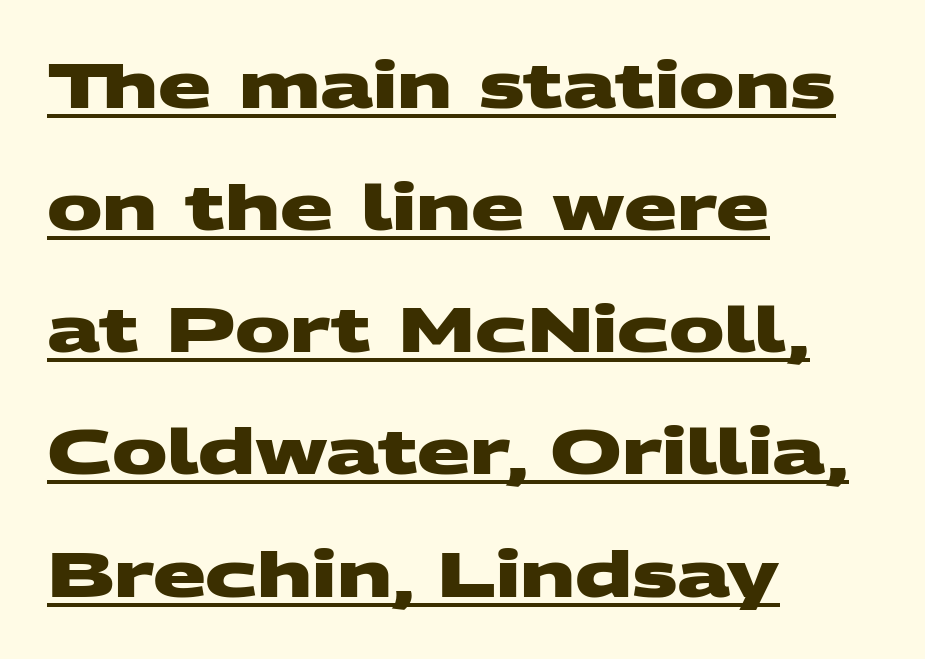
The image shows 62 px heavy, wide sans-serif type; set left-aligned, loose line spacing (1.97x), normal letter spacing, underlined; medium stroke contrast and a large x-height.
